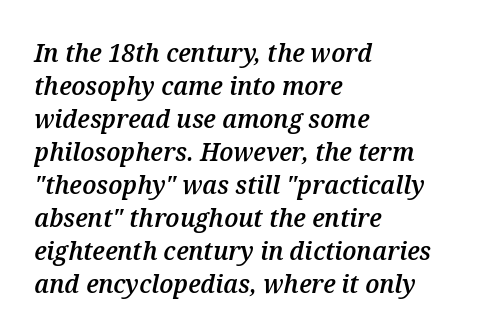
Q: Is the text bold? A: Semi-bold.
Q: Is the text italic (slanted)? A: Yes, it leans right by about 12 degrees.
Q: Is the text underlined? A: No.
Q: How is the paragraph aligned? A: Left-aligned.
Q: Is the spacing between letters normal or unusually wide? A: Normal.
Q: Is the spacing between lines tight, normal or loose? A: Normal.
